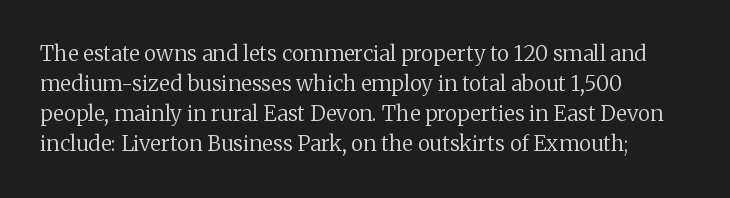
Q: Is the text bold? A: No.
Q: Is the text italic (slanted)? A: No, it is upright.
Q: Is the text underlined? A: No.
Q: How is the paragraph aligned? A: Left-aligned.
Q: Is the spacing between letters normal or unusually wide? A: Normal.
Q: Is the spacing between lines tight, normal or loose? A: Normal.
